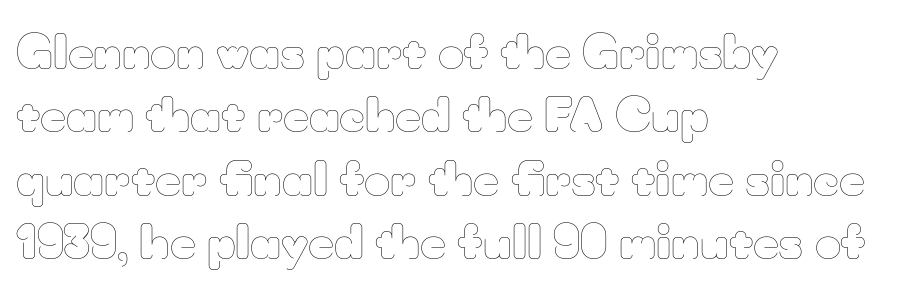
{"italic": "no", "bold": "no", "weight": "thin", "width": "normal", "stroke_contrast": "low", "x_height": "small", "monospaced": "no", "underline": "no", "align": "left", "line_spacing": "normal", "line_spacing_ratio": 1.41, "letter_spacing": "normal", "letter_spacing_em": 0.0, "glyph_px": 45}
